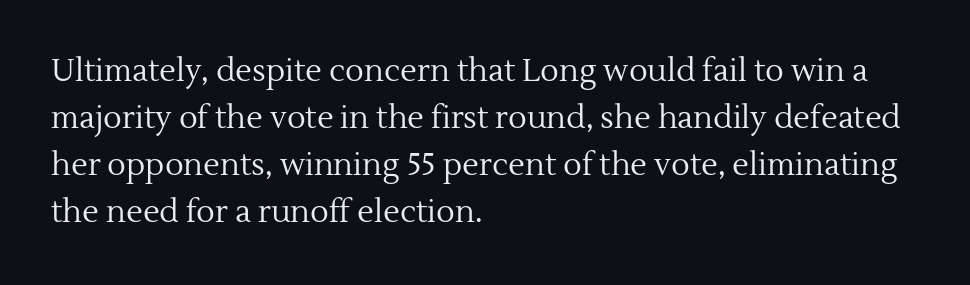
The image shows 31 px regular-weight serif type, upright; set left-aligned, normal line spacing (1.52x), normal letter spacing, not underlined; a medium x-height.
